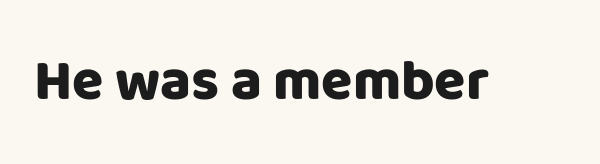
The image shows 57 px sans-serif type, upright; set normal letter spacing, not underlined; low stroke contrast and a large x-height.
